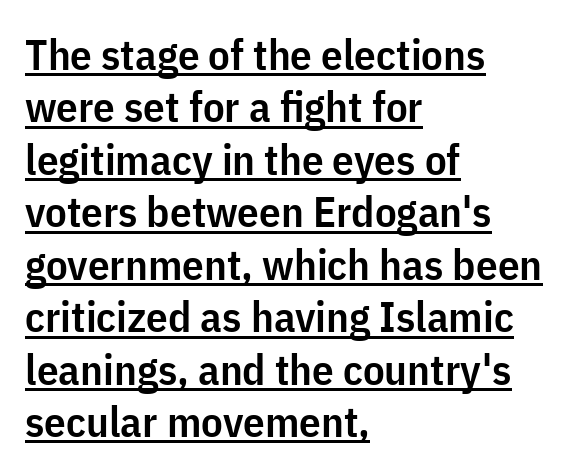
You could not count columns in this text — the font is proportionally spaced. Its strokes are somewhat broadened, the hallmark of semibold type. Posture: straight, roman, zero tilt. The lettering is marked with a stroke running underneath it. I'd call this a sans setting — the letters go barefoot.
